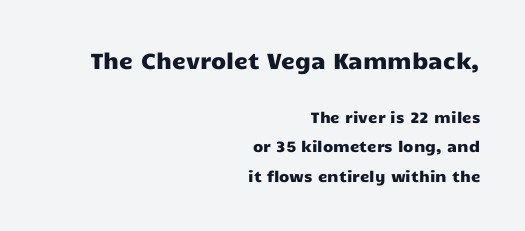
{"italic": "no", "underline": "no", "align": "right", "line_spacing": "loose", "line_spacing_ratio": 1.96, "letter_spacing": "normal", "letter_spacing_em": 0.0, "larger_block": "first", "size_ratio": 1.47, "glyph_px": 22}
